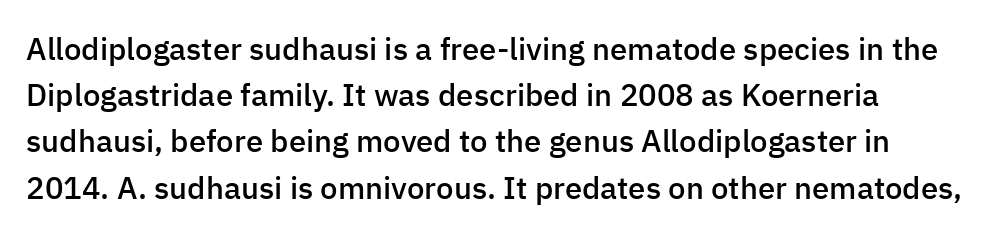
Q: Is the text bold? A: Semi-bold.
Q: Is the text italic (slanted)? A: No, it is upright.
Q: Is the typeface a serif or a sans-serif typeface? A: Sans-serif.
Q: Is the text underlined? A: No.
Q: How is the paragraph aligned? A: Left-aligned.
Q: Is the spacing between letters normal or unusually wide? A: Normal.
Q: Is the spacing between lines tight, normal or loose? A: Normal.
Q: Width (condensed, normal, or wide)? A: Normal.
Q: Stroke contrast? A: Low.
Q: x-height? A: Medium.
Q: Monospaced? A: No.
